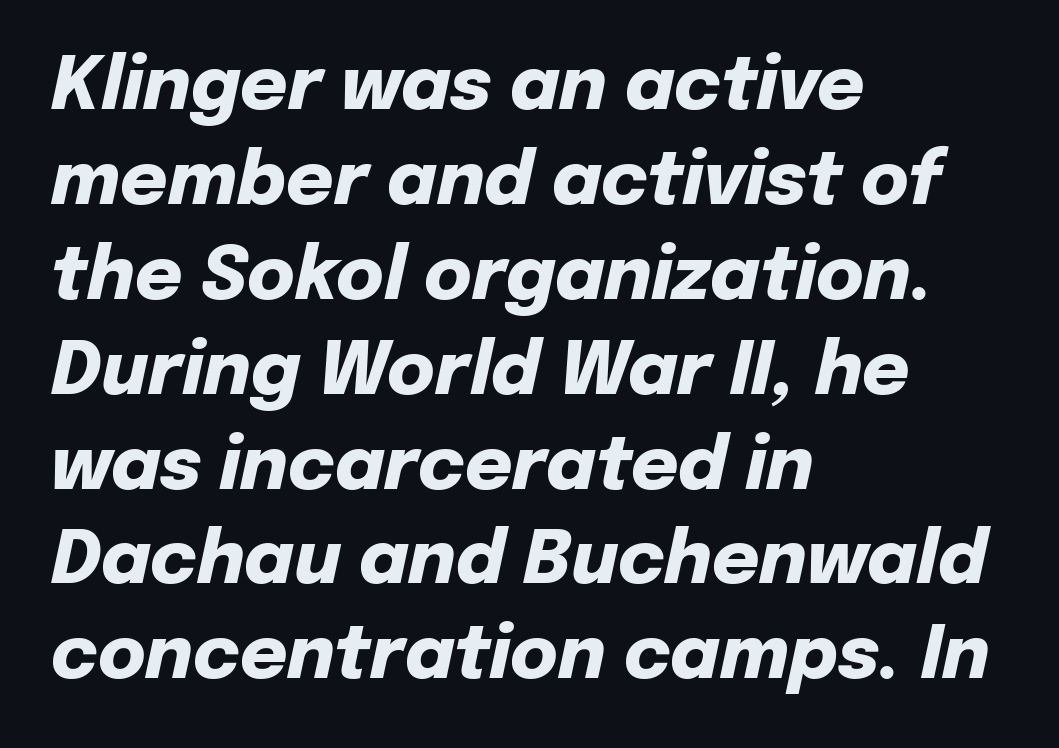
{"italic": "yes", "lean": "right", "slant_degrees": 12, "bold": "yes", "weight": "heavy", "width": "normal", "stroke_contrast": "low", "x_height": "medium", "monospaced": "no", "underline": "no", "align": "left", "line_spacing": "normal", "line_spacing_ratio": 1.3, "letter_spacing": "normal", "letter_spacing_em": 0.0, "glyph_px": 73}
